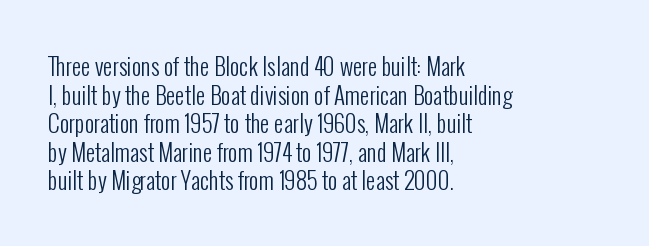
Q: Is the text bold? A: No.
Q: Is the text italic (slanted)? A: No, it is upright.
Q: Is the text underlined? A: No.
Q: How is the paragraph aligned? A: Left-aligned.
Q: Is the spacing between letters normal or unusually wide? A: Normal.
